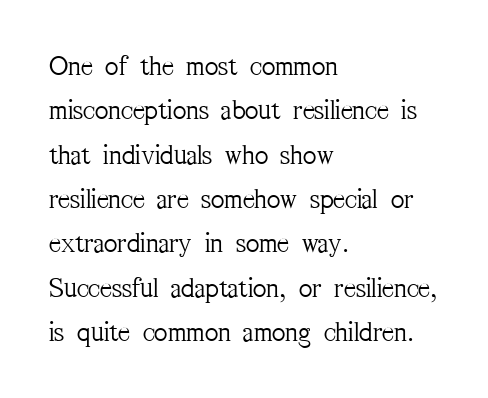
{"serif": "yes", "italic": "no", "bold": "no", "weight": "light", "width": "condensed", "stroke_contrast": "medium", "x_height": "medium", "monospaced": "no", "underline": "no", "align": "left", "line_spacing": "normal", "line_spacing_ratio": 1.53, "letter_spacing": "normal", "letter_spacing_em": 0.0, "glyph_px": 29}
